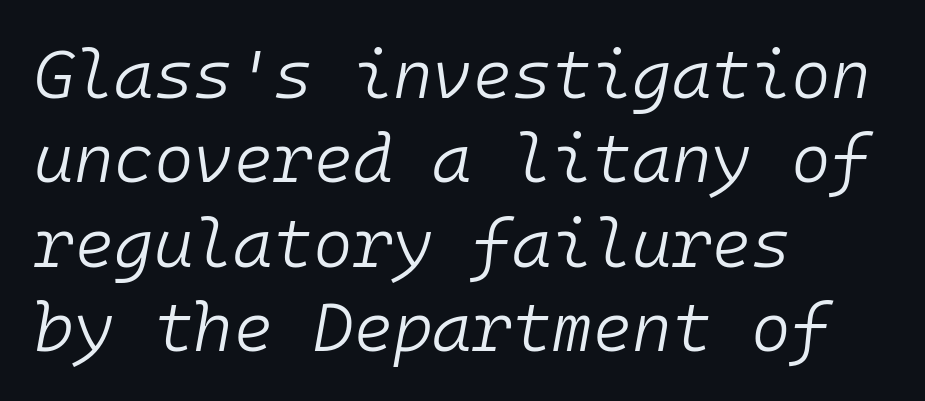
The image shows 68 px light type, italic (leaning right), monospaced; set left-aligned, line spacing 1.24x, normal letter spacing, not underlined; low stroke contrast and a medium x-height.
